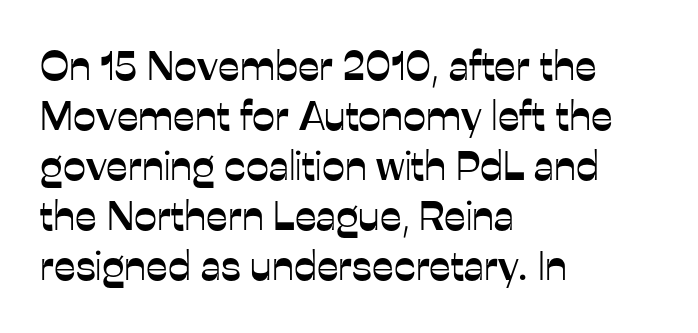
Quick note: underline off. Observe the absence of serifs on each vertical stroke in this sample. Notice how the passage keeps a crisp vertical edge on the left only. If you drew a line through each stem, it would be perfectly vertical. Nothing unusual about the tracking: characters are spaced as the font intends.
